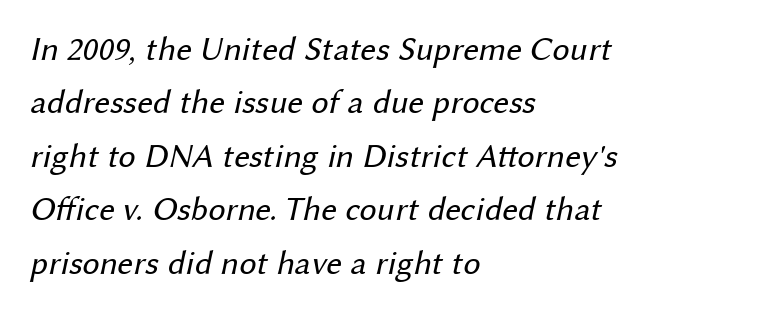
{"serif": "no", "bold": "no", "weight": "regular", "width": "normal", "stroke_contrast": "medium", "x_height": "medium", "monospaced": "no", "underline": "no", "align": "left", "line_spacing": "normal", "line_spacing_ratio": 1.57, "letter_spacing": "normal", "letter_spacing_em": 0.0, "glyph_px": 34}
